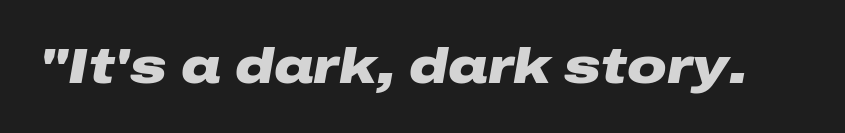
The font is running at its bold setting. The text carries the slant typical of an italic or oblique font. The passage shown is typed in a proportional face where columns would drift. Any mark beneath the type? The region is blank. Look at the tracking — it's just the regular setting, nothing added.
